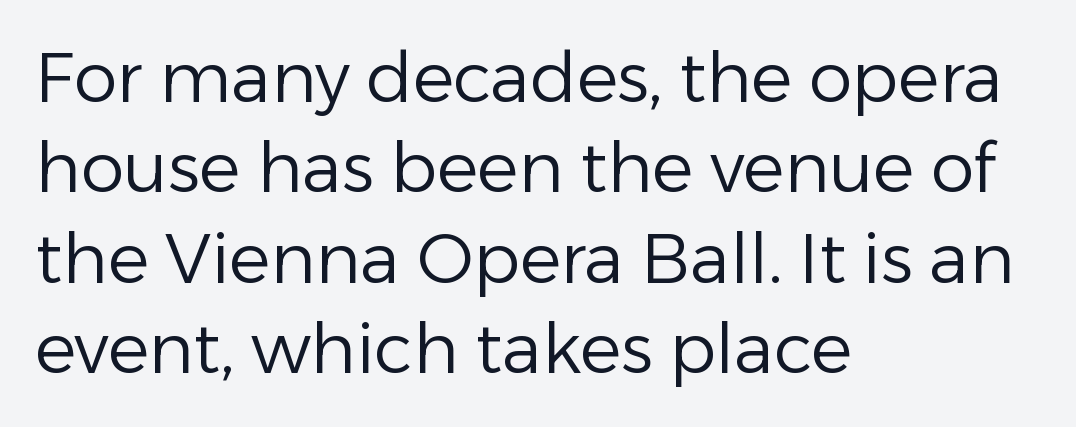
{"serif": "no", "italic": "no", "bold": "no", "weight": "regular", "width": "normal", "stroke_contrast": "low", "x_height": "medium", "monospaced": "no", "underline": "no", "align": "left", "line_spacing": "normal", "line_spacing_ratio": 1.31, "letter_spacing": "normal", "letter_spacing_em": 0.0, "glyph_px": 69}
